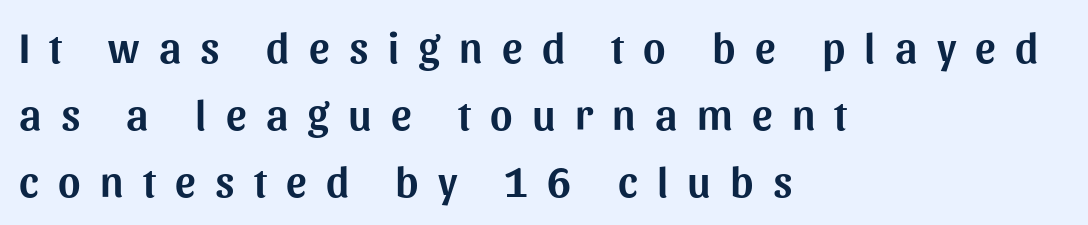
{"serif": "no", "italic": "no", "width": "normal", "stroke_contrast": "medium", "x_height": "medium", "monospaced": "no", "underline": "no", "align": "left", "line_spacing": "normal", "line_spacing_ratio": 1.56, "letter_spacing": "wide", "letter_spacing_em": 0.45, "glyph_px": 43}
